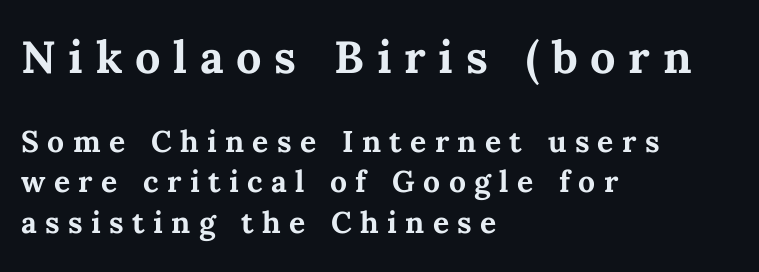
Q: Is the text bold? A: Yes.
Q: Is the text italic (slanted)? A: No, it is upright.
Q: Is the text underlined? A: No.
Q: How is the paragraph aligned? A: Left-aligned.
Q: Is the spacing between letters normal or unusually wide? A: Unusually wide.
Q: Is the spacing between lines tight, normal or loose? A: Normal.
Q: Which block of text is set in a larger size, the first (top) or the second (bottom)? A: The first (top) one.
Q: Width (condensed, normal, or wide)? A: Normal.
Q: Stroke contrast? A: Medium.
Q: x-height? A: Medium.
Q: Monospaced? A: No.
